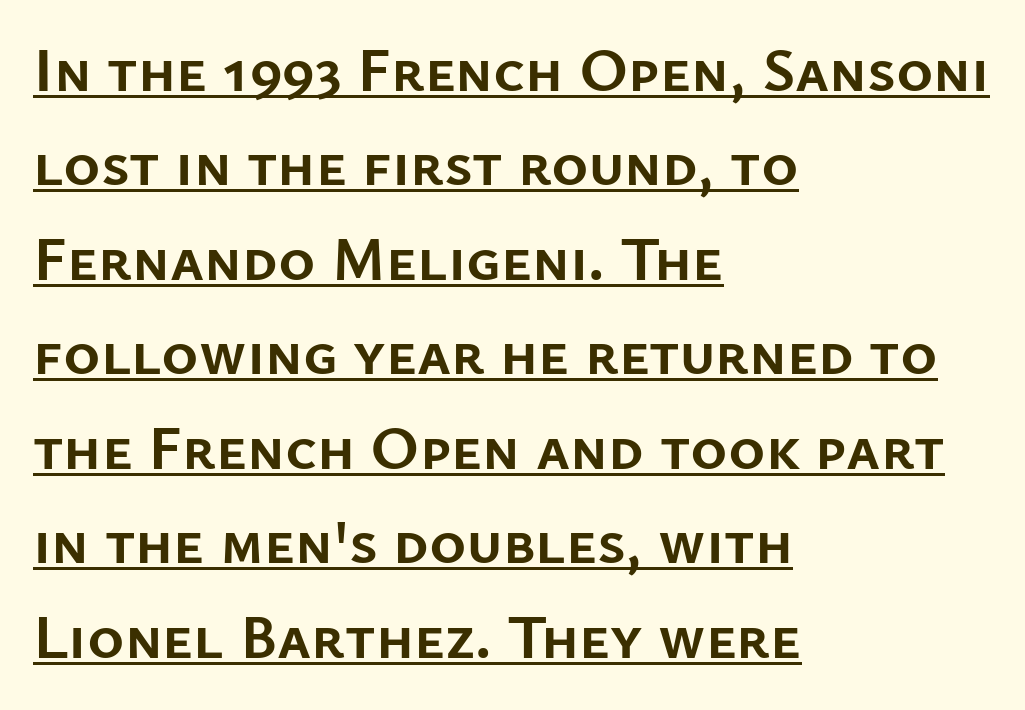
{"serif": "no", "italic": "no", "bold": "yes", "weight": "semibold", "width": "normal", "stroke_contrast": "low", "x_height": "medium", "monospaced": "no", "underline": "yes", "align": "left", "line_spacing": "normal", "line_spacing_ratio": 1.5, "letter_spacing": "normal", "letter_spacing_em": 0.0, "glyph_px": 63}
